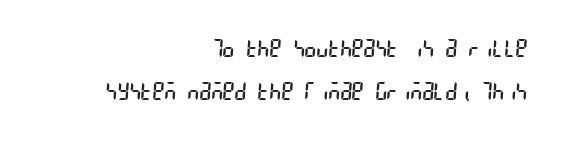
Q: Is the text bold? A: No.
Q: Is the text underlined? A: No.
Q: How is the paragraph aligned? A: Right-aligned.
Q: Is the spacing between letters normal or unusually wide? A: Normal.
